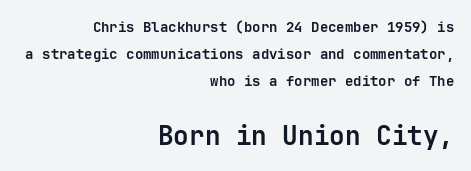
{"italic": "no", "bold": "yes", "underline": "no", "align": "right", "line_spacing": "loose", "line_spacing_ratio": 1.92, "letter_spacing": "normal", "letter_spacing_em": 0.0, "larger_block": "second", "size_ratio": 1.86, "glyph_px": 26}
